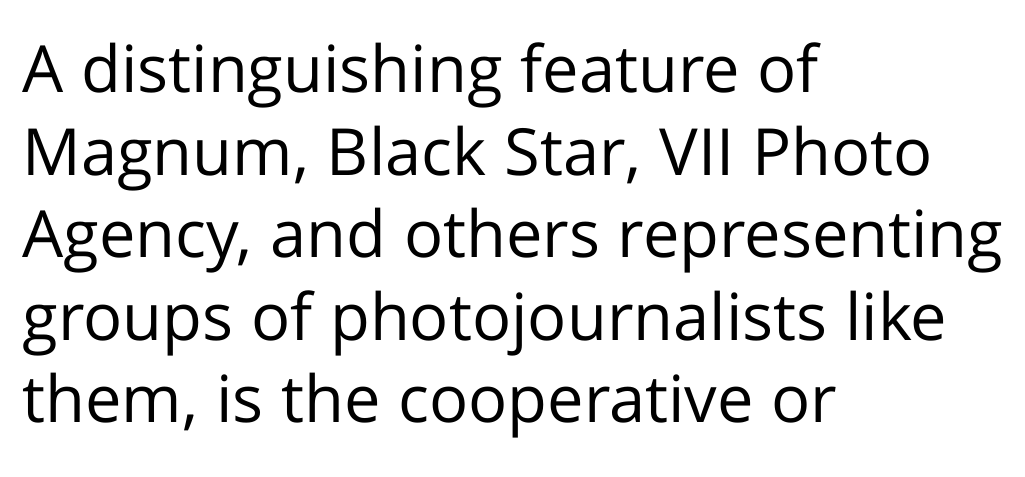
Q: Is the text bold? A: No.
Q: Is the text italic (slanted)? A: No, it is upright.
Q: Is the typeface a serif or a sans-serif typeface? A: Sans-serif.
Q: Is the text underlined? A: No.
Q: How is the paragraph aligned? A: Left-aligned.
Q: Is the spacing between letters normal or unusually wide? A: Normal.
Q: Is the spacing between lines tight, normal or loose? A: Normal.
Q: Width (condensed, normal, or wide)? A: Normal.
Q: Stroke contrast? A: Low.
Q: x-height? A: Medium.
Q: Monospaced? A: No.
